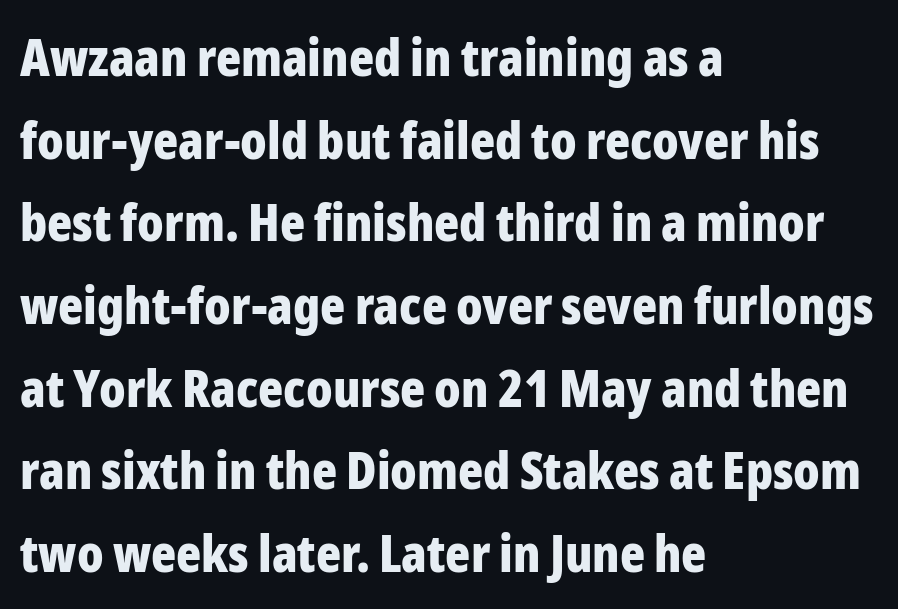
{"serif": "no", "italic": "no", "bold": "yes", "weight": "bold", "width": "condensed", "stroke_contrast": "low", "x_height": "medium", "monospaced": "no", "underline": "no", "align": "left", "line_spacing": "normal", "line_spacing_ratio": 1.59, "letter_spacing": "normal", "letter_spacing_em": 0.0, "glyph_px": 52}
